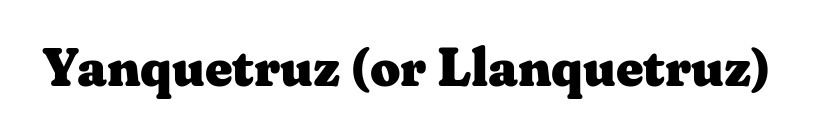
How heavy is the stroke? Heavy — this is a bold. The rendering uses natural spacing where letterforms have individual widths. Nobody drew a line under any word here. Italic? Not at all — the glyphs are vertical. The gaps between neighbouring characters are ordinary and unremarkable. Old-style or modern, the face here clearly has serifs.
